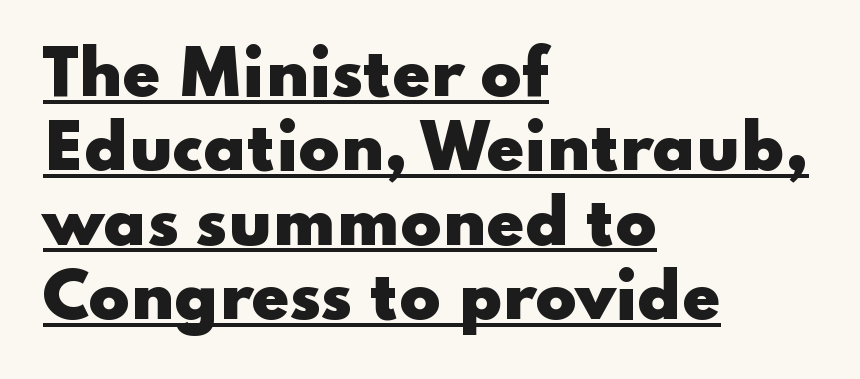
The image shows 61 px heavy, wide sans-serif type, upright; set left-aligned, line spacing 1.22x, normal letter spacing, underlined; low stroke contrast and a small x-height.
